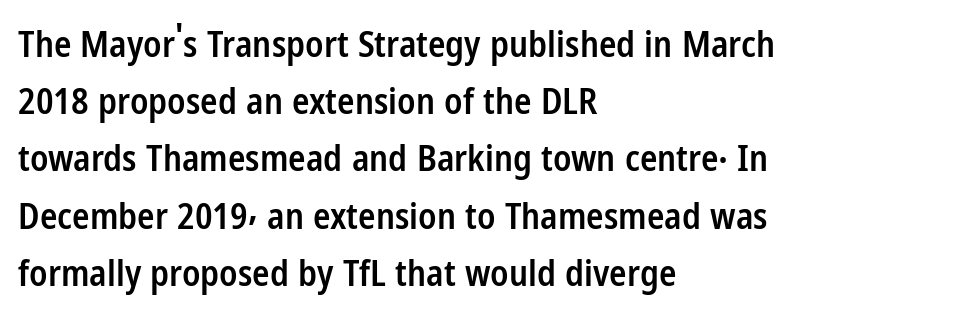
The image shows 36 px semibold, condensed sans-serif type, upright; set left-aligned, normal line spacing (1.59x), normal letter spacing, not underlined; low stroke contrast and a medium x-height.
